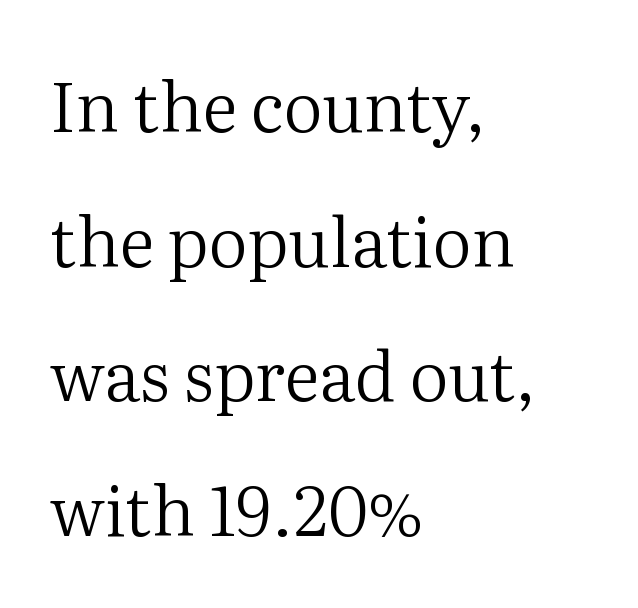
These lines keep a tight, regular rhythm from letter to letter. Descenders hang freely into open space. Compared with a typical body face, this is equally light or lighter still. Check where the strokes stop: tiny serifs finish them off.
